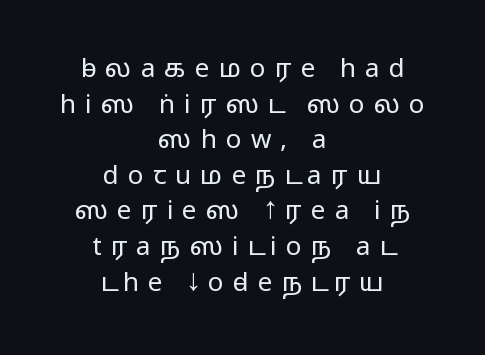
If you folded the block vertically in half, each line would mirror itself in length. Words appear elongated and porous because spacing is wide. A typesetter would mark this as roman, not italic. Decoration check: the copy has no underline. The letterforms sit at book weight or below.
